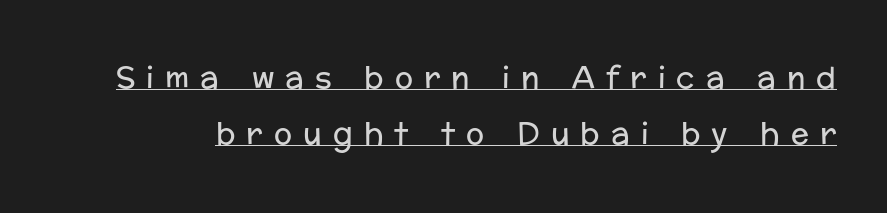
The passage shown is typeset with a sans-serif family. Italic: no, the glyphs are upright roman. Compared with typical body copy, the letter spacing here is much looser. The face used here appears with an underline applied. On a weight scale, this lands at 450 or below. This sample has the flowing, uneven cadence of proportional lettering.
